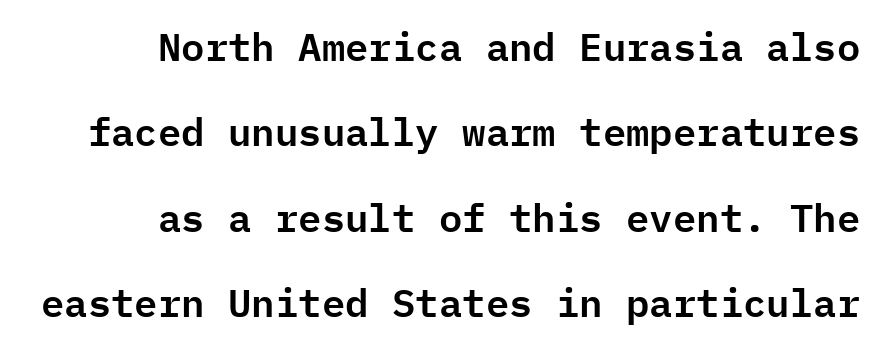
Q: Is the text italic (slanted)? A: No, it is upright.
Q: Is the typeface a serif or a sans-serif typeface? A: Sans-serif.
Q: Is the text underlined? A: No.
Q: How is the paragraph aligned? A: Right-aligned.
Q: Is the spacing between letters normal or unusually wide? A: Normal.
Q: Is the spacing between lines tight, normal or loose? A: Loose.
Q: Width (condensed, normal, or wide)? A: Normal.
Q: Stroke contrast? A: Low.
Q: x-height? A: Medium.
Q: Monospaced? A: Yes.
